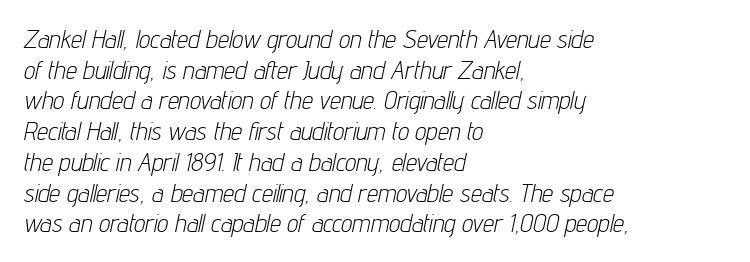
The image shows 25 px text type, italic (leaning right); set left-aligned, line spacing 1.23x, normal letter spacing, not underlined.
